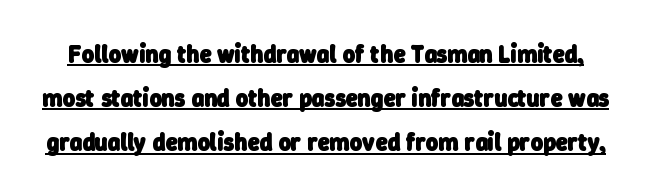
Set as a true bold cut, around the 700 mark. Short note: letters normally spaced. This is underlined copy, the kind a proofreader might mark for attention.
